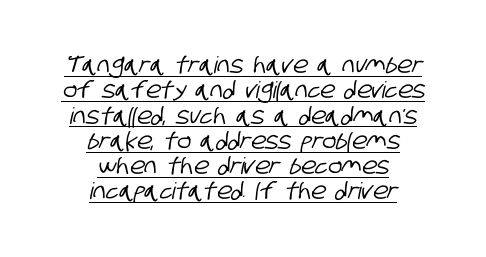
The image shows 23 px text type; set centered, tight line spacing (1.1x), normal letter spacing, underlined.
